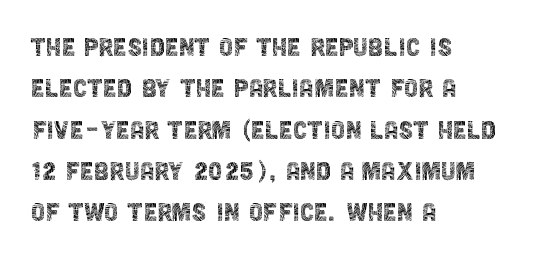
The image shows 32 px thin, condensed sans-serif type, upright; set left-aligned, normal line spacing (1.29x), normal letter spacing, not underlined; a large x-height.
